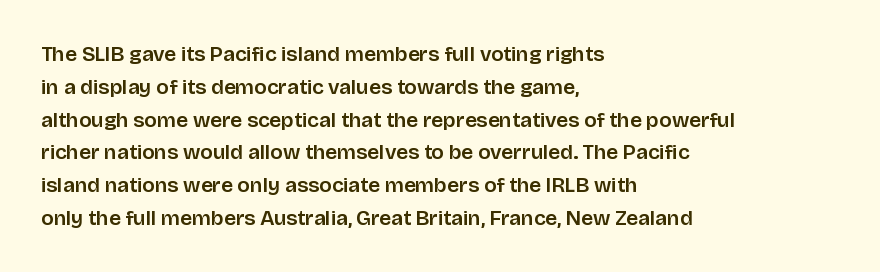
Q: Is the text italic (slanted)? A: No, it is upright.
Q: Is the text underlined? A: No.
Q: How is the paragraph aligned? A: Left-aligned.
Q: Is the spacing between letters normal or unusually wide? A: Normal.
Q: Is the spacing between lines tight, normal or loose? A: Normal.
